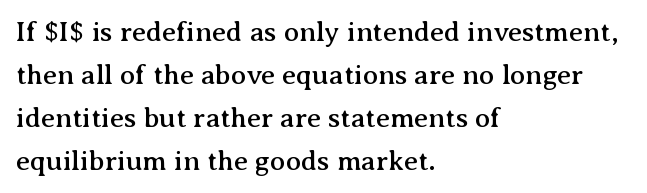
The type is set solid horizontally, with unmodified tracking. Is this a fixed-width face? No — the glyphs have proportional, varying widths. A normal amount of white space separates one row of letters from the next. Regarding serifs, this sample has them.
